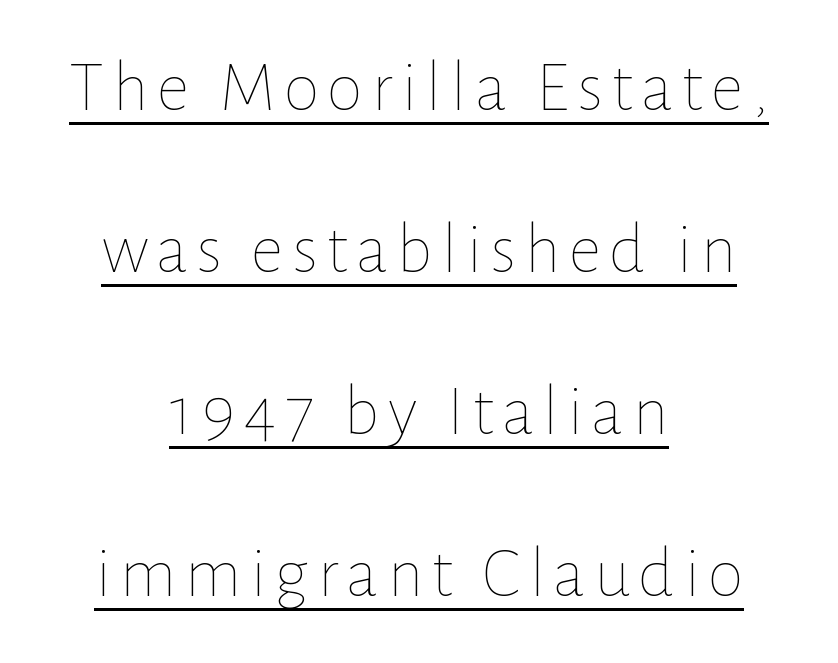
The image shows 73 px thin type, upright; set centered, loose line spacing (2.22x), underlined; low stroke contrast and a medium x-height.
